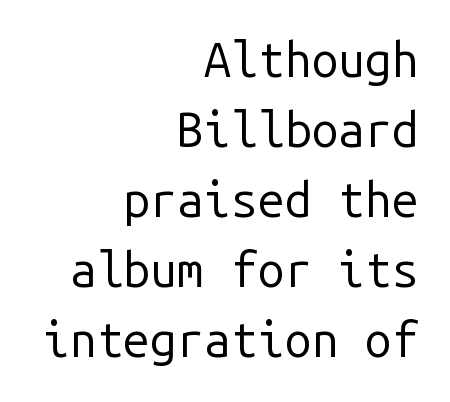
{"serif": "no", "italic": "no", "bold": "no", "weight": "regular", "width": "normal", "stroke_contrast": "low", "x_height": "medium", "monospaced": "yes", "underline": "no", "align": "right", "line_spacing": "normal", "line_spacing_ratio": 1.46, "letter_spacing": "normal", "letter_spacing_em": 0.0, "glyph_px": 48}
